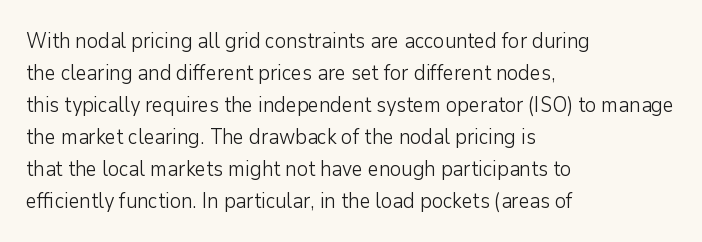
The image shows 21 px text type, upright; set left-aligned, normal line spacing (1.52x), normal letter spacing, not underlined.
